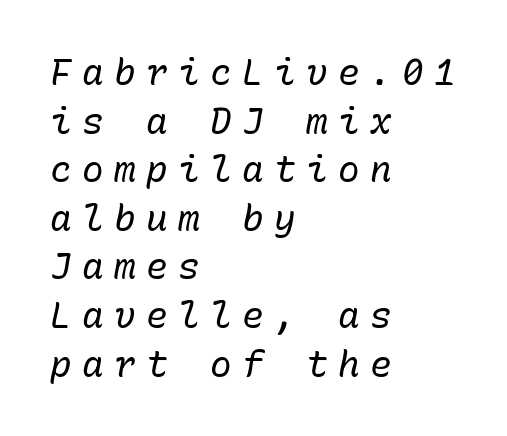
The image shows 36 px regular-weight type, italic (leaning right), monospaced; set left-aligned, normal line spacing (1.35x), unusually wide letter spacing (+0.29 em), not underlined; low stroke contrast and a medium x-height.
